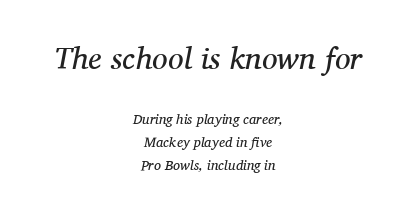
Q: Is the text bold? A: No.
Q: Is the text italic (slanted)? A: Yes, it leans right by about 11 degrees.
Q: Is the typeface a serif or a sans-serif typeface? A: Serif.
Q: Is the text underlined? A: No.
Q: How is the paragraph aligned? A: Centered.
Q: Is the spacing between letters normal or unusually wide? A: Normal.
Q: Is the spacing between lines tight, normal or loose? A: Normal.
Q: Which block of text is set in a larger size, the first (top) or the second (bottom)? A: The first (top) one.
Q: Width (condensed, normal, or wide)? A: Normal.
Q: Stroke contrast? A: Medium.
Q: x-height? A: Medium.
Q: Monospaced? A: No.
